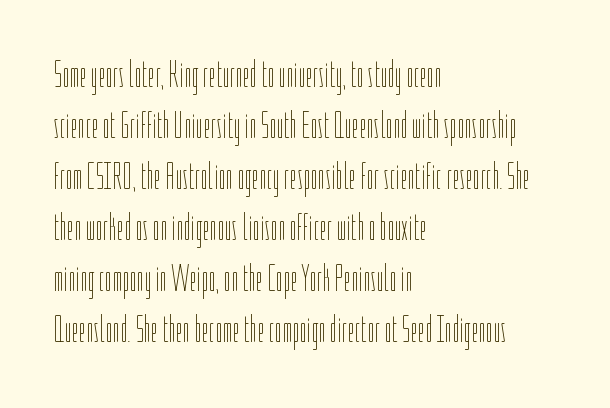
Q: Is the text bold? A: No.
Q: Is the text italic (slanted)? A: No, it is upright.
Q: Is the text underlined? A: No.
Q: How is the paragraph aligned? A: Left-aligned.
Q: Is the spacing between letters normal or unusually wide? A: Normal.
Q: Is the spacing between lines tight, normal or loose? A: Normal.
Q: Width (condensed, normal, or wide)? A: Condensed.
Q: Stroke contrast? A: Low.
Q: x-height? A: Medium.
Q: Monospaced? A: No.
